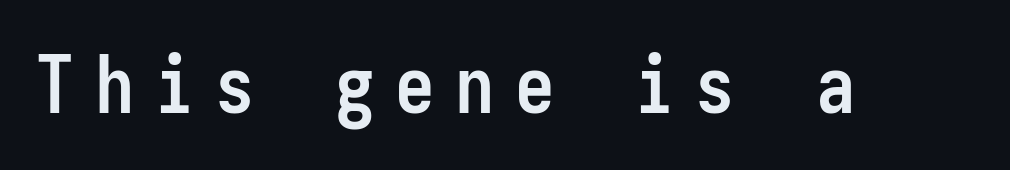
The image shows 79 px semibold, condensed sans-serif type, upright; set unusually wide letter spacing (+0.26 em), not underlined; low stroke contrast and a medium x-height.
